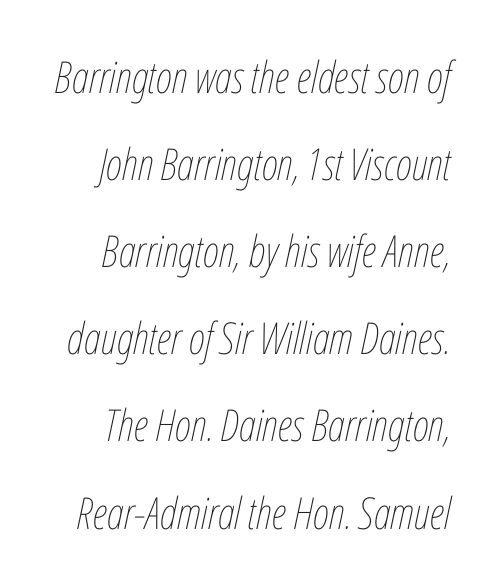
Q: Is the text bold? A: No.
Q: Is the text italic (slanted)? A: Yes, it leans right by about 12 degrees.
Q: Is the text underlined? A: No.
Q: Is the spacing between letters normal or unusually wide? A: Normal.
Q: Is the spacing between lines tight, normal or loose? A: Loose.
Q: Width (condensed, normal, or wide)? A: Condensed.
Q: Stroke contrast? A: Low.
Q: x-height? A: Medium.
Q: Monospaced? A: No.
